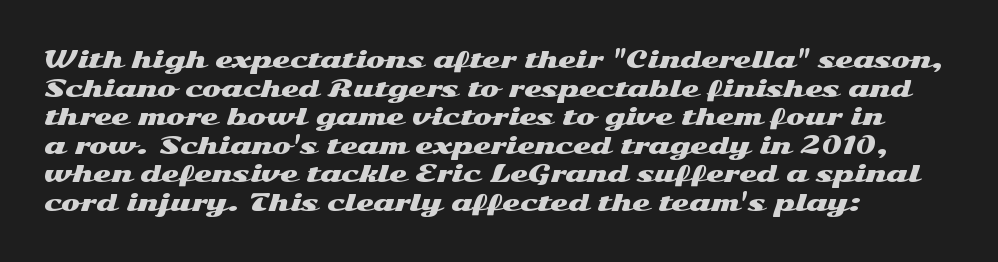
Each line starts at the same left margin while the right side varies. This sample uses plain, unmodified letter spacing. Only glyphs here, with clear space below each row.
